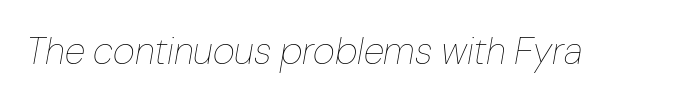
{"italic": "yes", "lean": "right", "slant_degrees": 10, "bold": "no", "weight": "thin", "width": "normal", "stroke_contrast": "low", "x_height": "medium", "monospaced": "no", "underline": "no", "letter_spacing": "normal", "letter_spacing_em": 0.0, "glyph_px": 38}
